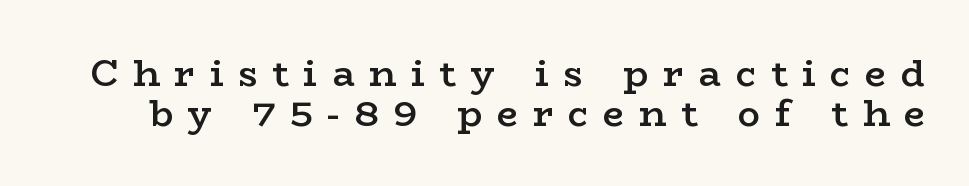
The image shows 37 px semibold, wide serif type, upright; set tight line spacing (1.07x), unusually wide letter spacing (+0.4 em), not underlined; low stroke contrast and a medium x-height.
